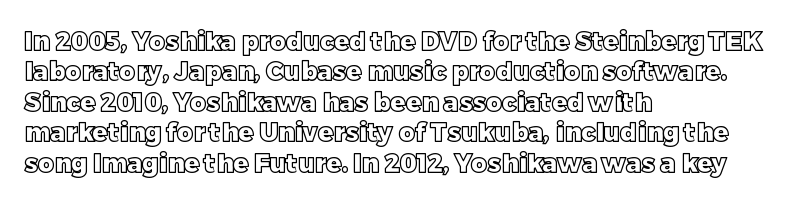
{"italic": "no", "underline": "no", "align": "left", "line_spacing_ratio": 1.22, "letter_spacing": "normal", "letter_spacing_em": 0.0, "glyph_px": 25}
